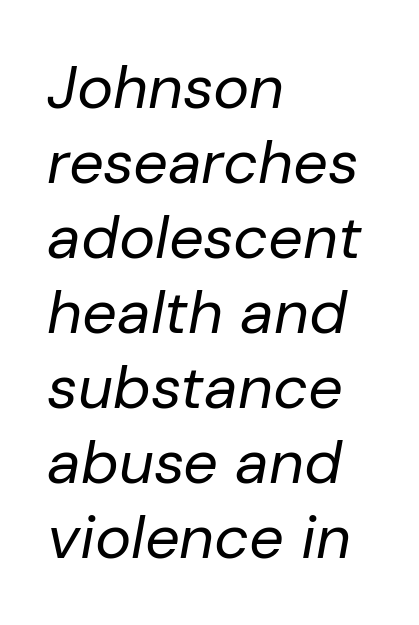
Heaviness? Minimal to ordinary, like unemphasized prose. Slant detected: the letters are inclined. Each letter keeps its own natural width here, so spacing adapts to shape. The glyphs are unaccompanied by any horizontal stroke below them. Short and long lines alike share a common starting point at left. The gaps between neighbouring characters are ordinary and unremarkable.
